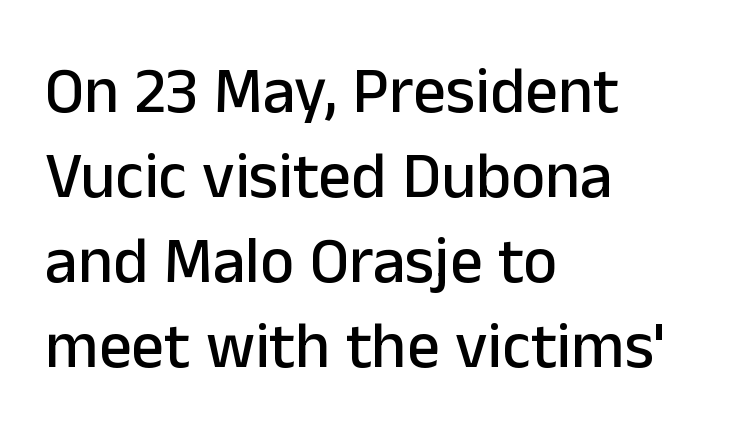
{"serif": "no", "italic": "no", "width": "normal", "stroke_contrast": "low", "x_height": "medium", "monospaced": "no", "underline": "no", "align": "left", "line_spacing": "normal", "line_spacing_ratio": 1.31, "letter_spacing": "normal", "letter_spacing_em": 0.0, "glyph_px": 65}
